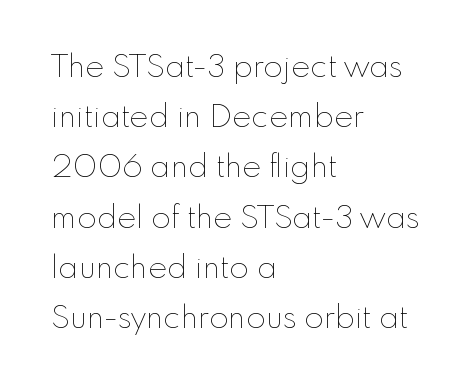
The image shows 32 px thin type, upright; set left-aligned, normal line spacing (1.57x), normal letter spacing, not underlined; low stroke contrast and a small x-height.
